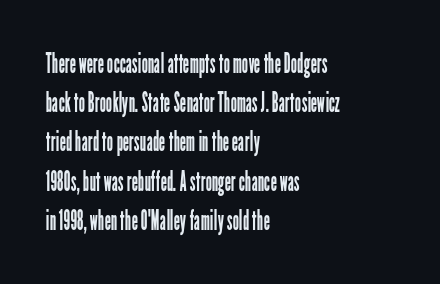
{"serif": "no", "italic": "no", "bold": "no", "weight": "regular", "width": "condensed", "stroke_contrast": "low", "x_height": "medium", "monospaced": "no", "underline": "no", "align": "left", "line_spacing": "normal", "line_spacing_ratio": 1.4, "letter_spacing": "normal", "letter_spacing_em": 0.0, "glyph_px": 28}
